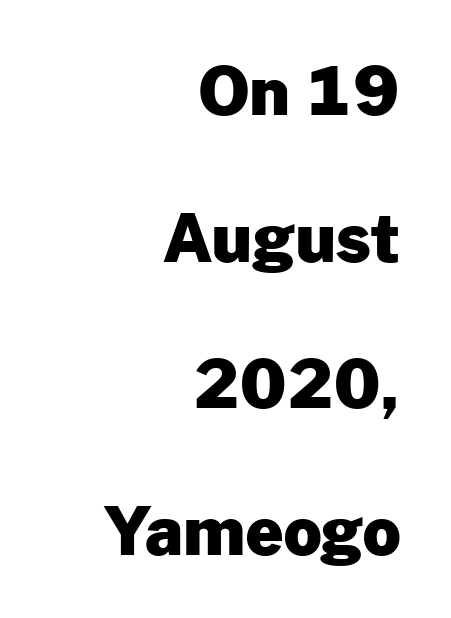
{"serif": "no", "italic": "no", "bold": "yes", "weight": "heavy", "width": "normal", "stroke_contrast": "low", "x_height": "medium", "monospaced": "no", "underline": "no", "align": "right", "line_spacing": "loose", "line_spacing_ratio": 2.22, "letter_spacing": "normal", "letter_spacing_em": 0.0, "glyph_px": 66}
